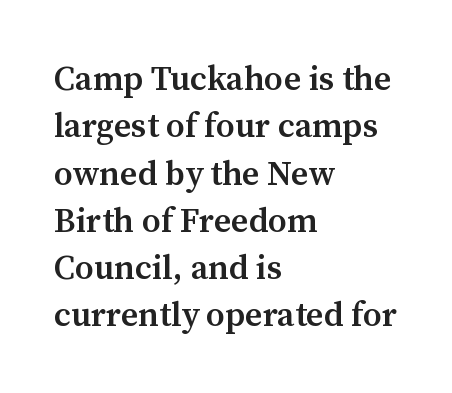
Q: Is the text bold? A: Semi-bold.
Q: Is the text italic (slanted)? A: No, it is upright.
Q: Is the typeface a serif or a sans-serif typeface? A: Serif.
Q: Is the text underlined? A: No.
Q: How is the paragraph aligned? A: Left-aligned.
Q: Is the spacing between letters normal or unusually wide? A: Normal.
Q: Is the spacing between lines tight, normal or loose? A: Normal.
Q: Width (condensed, normal, or wide)? A: Normal.
Q: Stroke contrast? A: Medium.
Q: x-height? A: Medium.
Q: Monospaced? A: No.
